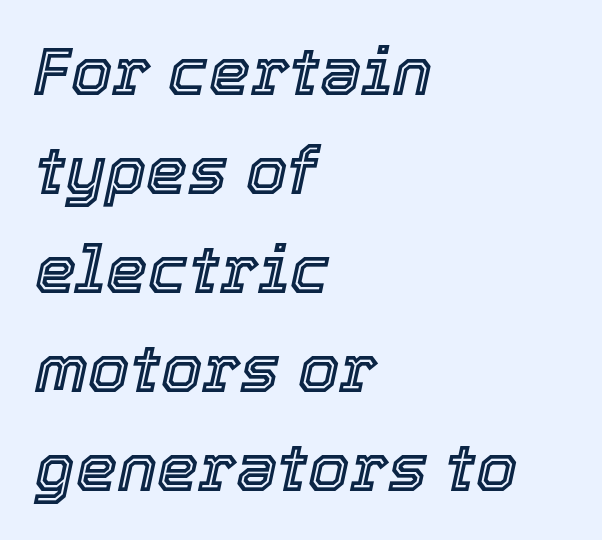
Q: Is the text italic (slanted)? A: Yes, it leans right by about 12 degrees.
Q: Is the text underlined? A: No.
Q: How is the paragraph aligned? A: Left-aligned.
Q: Is the spacing between letters normal or unusually wide? A: Normal.
Q: Is the spacing between lines tight, normal or loose? A: Normal.
Q: Width (condensed, normal, or wide)? A: Normal.
Q: x-height? A: Medium.
Q: Monospaced? A: No.
